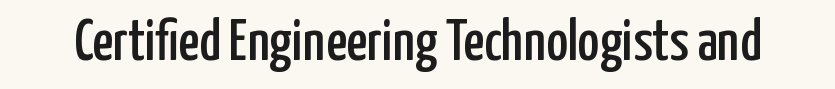
Q: Is the text italic (slanted)? A: No, it is upright.
Q: Is the typeface a serif or a sans-serif typeface? A: Sans-serif.
Q: Is the text underlined? A: No.
Q: Is the spacing between letters normal or unusually wide? A: Normal.
Q: Width (condensed, normal, or wide)? A: Condensed.
Q: Stroke contrast? A: Low.
Q: x-height? A: Medium.
Q: Monospaced? A: No.
